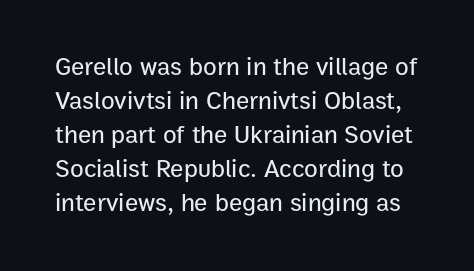
{"italic": "no", "underline": "no", "line_spacing": "normal", "line_spacing_ratio": 1.36, "letter_spacing": "normal", "letter_spacing_em": 0.0, "glyph_px": 25}
